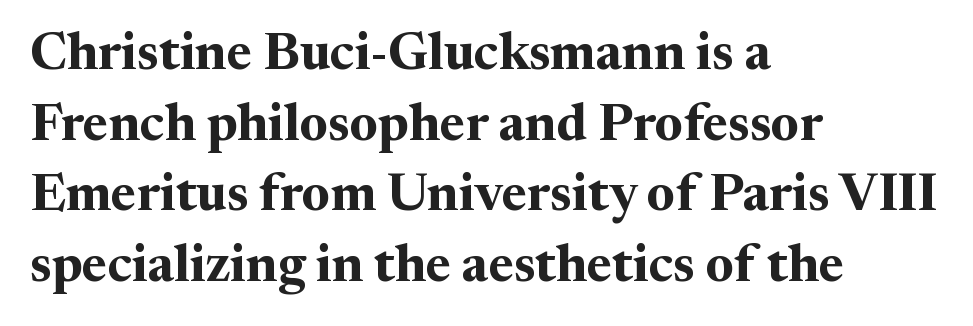
A typesetter would label this face a serif. Successive baselines arrive at the customary interval. The space directly below the letters is spotless. Words appear dense and cohesive because spacing is normal. A typesetter would mark this as roman, not italic. Heavy-handed strokes throughout: this text is bold.
